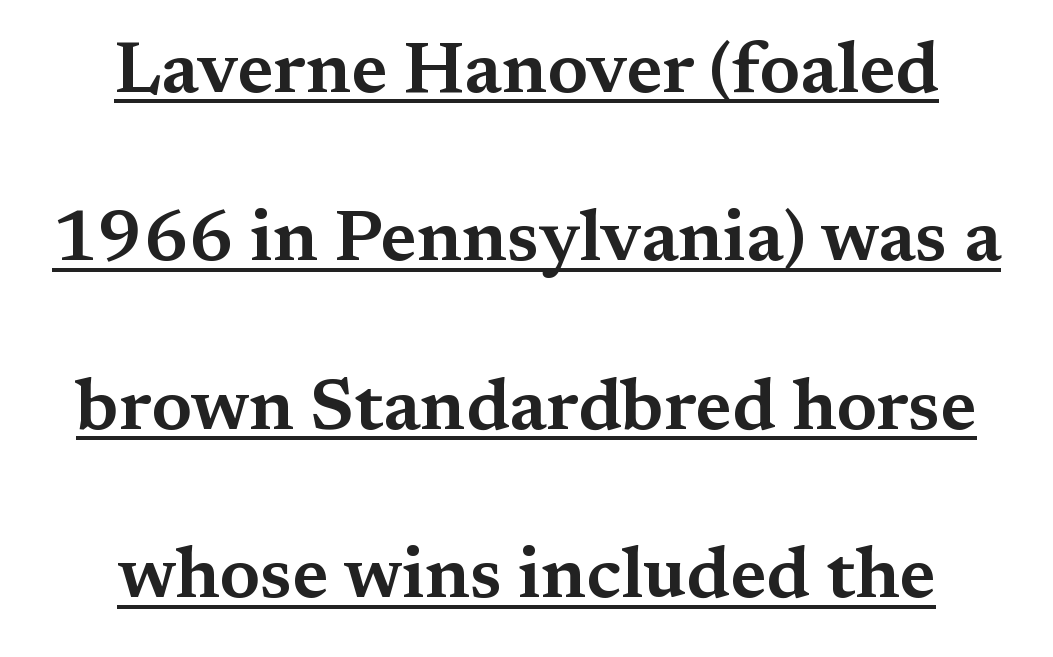
The image shows 72 px wide serif type, upright; set centered, loose line spacing (2.34x), normal letter spacing, underlined; medium stroke contrast and a medium x-height.
